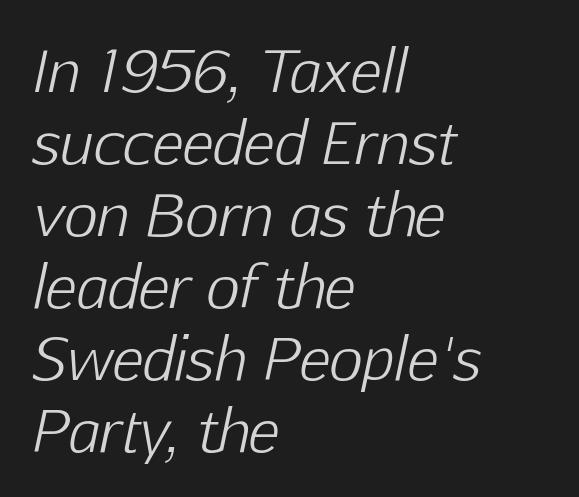
{"italic": "yes", "lean": "right", "slant_degrees": 12, "bold": "no", "weight": "light", "width": "normal", "stroke_contrast": "low", "x_height": "medium", "monospaced": "no", "underline": "no", "align": "left", "line_spacing_ratio": 1.24, "letter_spacing": "normal", "letter_spacing_em": 0.0, "glyph_px": 58}
